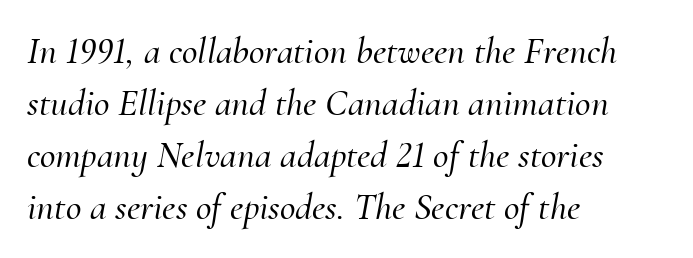
{"serif": "yes", "italic": "yes", "lean": "right", "slant_degrees": 10, "width": "normal", "stroke_contrast": "medium", "x_height": "small", "monospaced": "no", "underline": "no", "align": "left", "line_spacing": "normal", "line_spacing_ratio": 1.37, "letter_spacing": "normal", "letter_spacing_em": 0.0, "glyph_px": 38}
